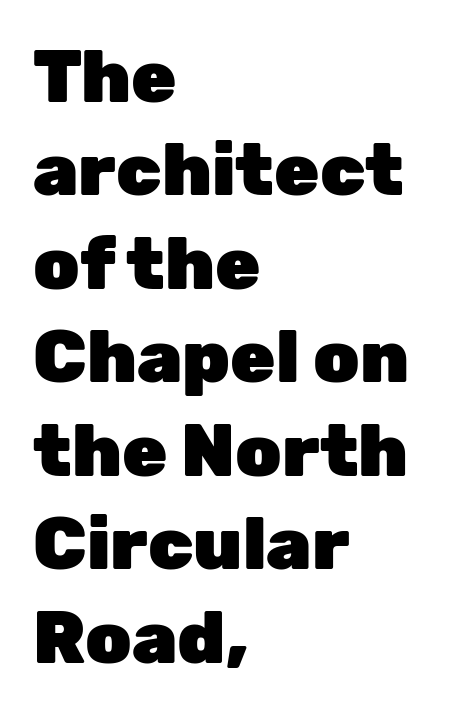
The image shows 73 px heavy sans-serif type, upright; set left-aligned, normal line spacing (1.28x), normal letter spacing, not underlined; low stroke contrast and a medium x-height.
